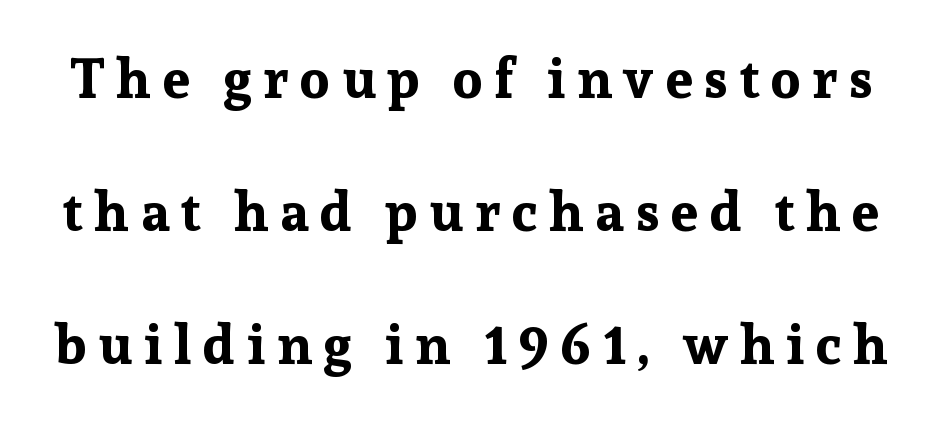
Q: Is the text bold? A: Yes.
Q: Is the text italic (slanted)? A: No, it is upright.
Q: Is the typeface a serif or a sans-serif typeface? A: Serif.
Q: Is the text underlined? A: No.
Q: Is the spacing between letters normal or unusually wide? A: Unusually wide.
Q: Is the spacing between lines tight, normal or loose? A: Loose.
Q: Width (condensed, normal, or wide)? A: Normal.
Q: Stroke contrast? A: Low.
Q: x-height? A: Medium.
Q: Monospaced? A: No.
